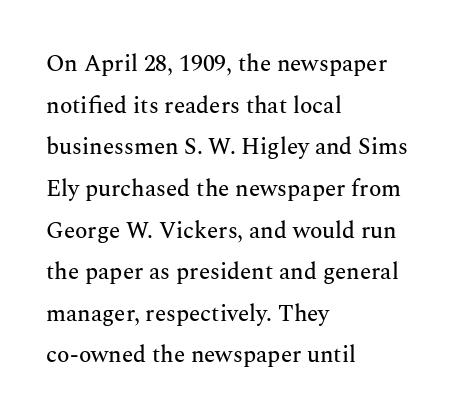
These lines were composed using upright roman letters. Only glyphs here, with clear space below each row. Line beginnings align vertically; line endings do not. The letterforms sit shoulder to shoulder at normal distance.
